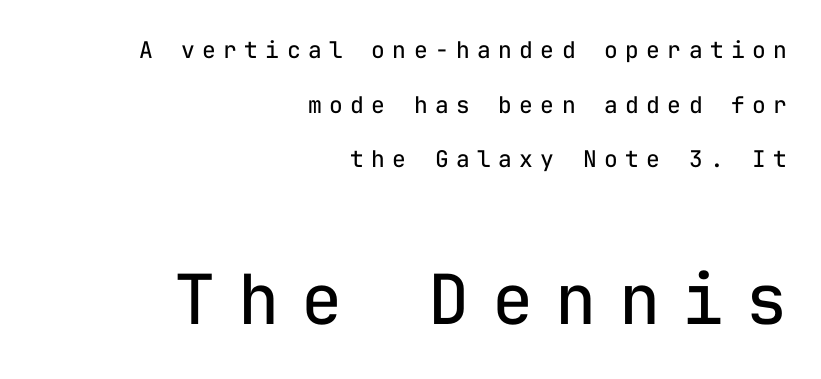
The image shows 69 px regular-weight sans-serif type, upright, monospaced; set right-aligned, loose line spacing (2.37x), unusually wide letter spacing (+0.32 em), not underlined; the second (bottom) block is 3.0x larger; low stroke contrast and a medium x-height.
